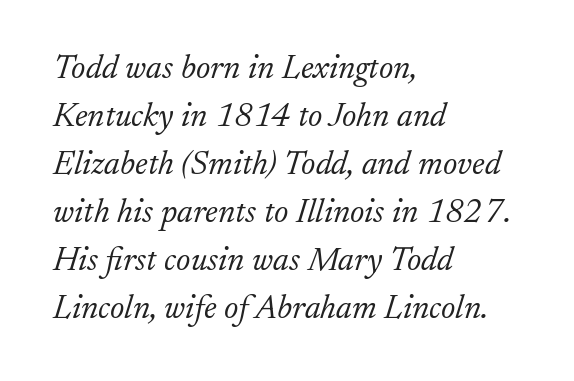
The image shows 34 px light serif type, italic (leaning right); set left-aligned, normal line spacing (1.41x), normal letter spacing, not underlined; low stroke contrast and a small x-height.
